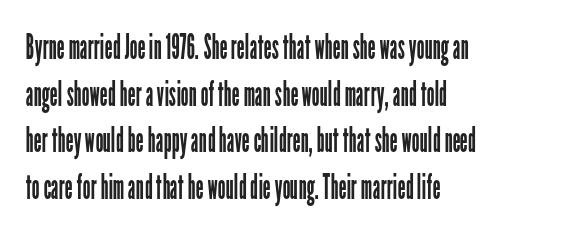
{"serif": "no", "italic": "no", "bold": "no", "weight": "regular", "width": "condensed", "stroke_contrast": "low", "x_height": "medium", "monospaced": "no", "underline": "no", "align": "left", "line_spacing": "normal", "line_spacing_ratio": 1.33, "letter_spacing": "normal", "letter_spacing_em": 0.0, "glyph_px": 35}
